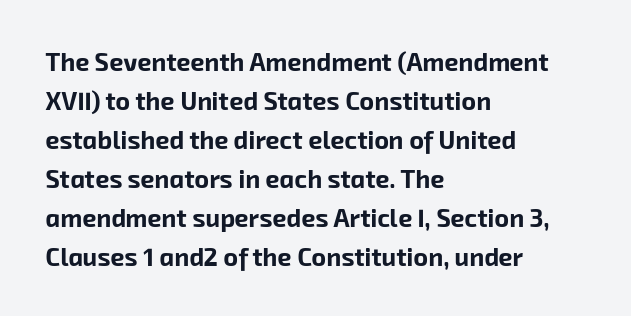
The image shows 25 px bold type; set left-aligned, normal line spacing (1.56x), normal letter spacing, not underlined.
